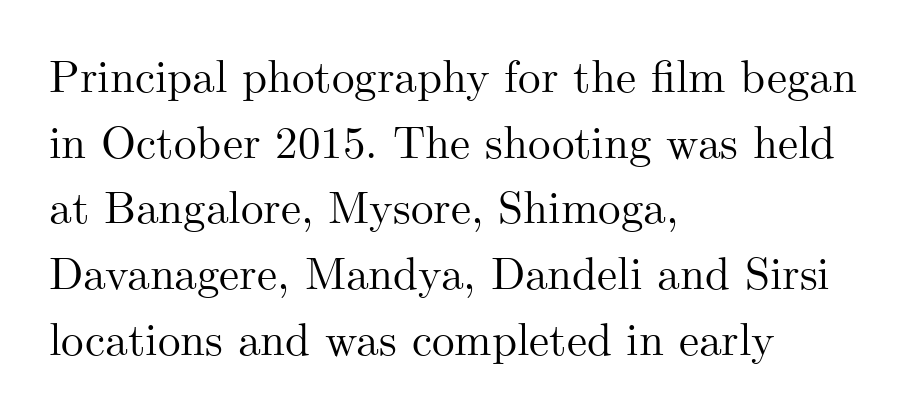
Q: Is the text italic (slanted)? A: No, it is upright.
Q: Is the typeface a serif or a sans-serif typeface? A: Serif.
Q: Is the text underlined? A: No.
Q: How is the paragraph aligned? A: Left-aligned.
Q: Is the spacing between letters normal or unusually wide? A: Normal.
Q: Is the spacing between lines tight, normal or loose? A: Normal.
Q: Width (condensed, normal, or wide)? A: Normal.
Q: Stroke contrast? A: Medium.
Q: x-height? A: Small.
Q: Monospaced? A: No.
